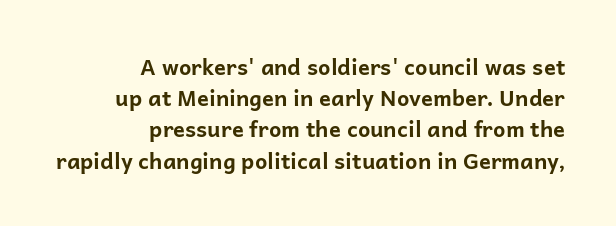
Students, observe: this is what conventionally led text looks like. Short note: letters normally spaced. You can tell it's not italic because the verticals are truly vertical. The lines are quadded right. A full-strength bold gives these letters their thick strokes.
